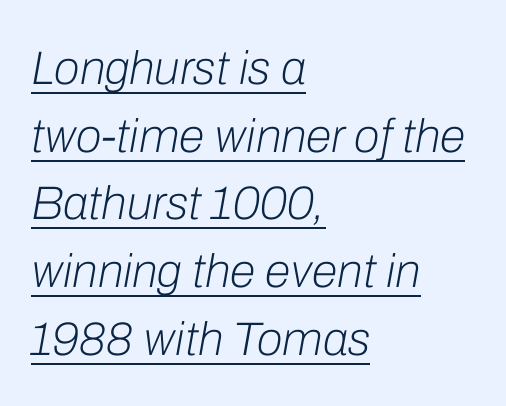
{"italic": "yes", "lean": "right", "slant_degrees": 10, "bold": "no", "weight": "light", "width": "normal", "stroke_contrast": "low", "x_height": "medium", "monospaced": "no", "underline": "yes", "align": "left", "line_spacing": "normal", "line_spacing_ratio": 1.44, "letter_spacing": "normal", "letter_spacing_em": 0.0, "glyph_px": 47}
